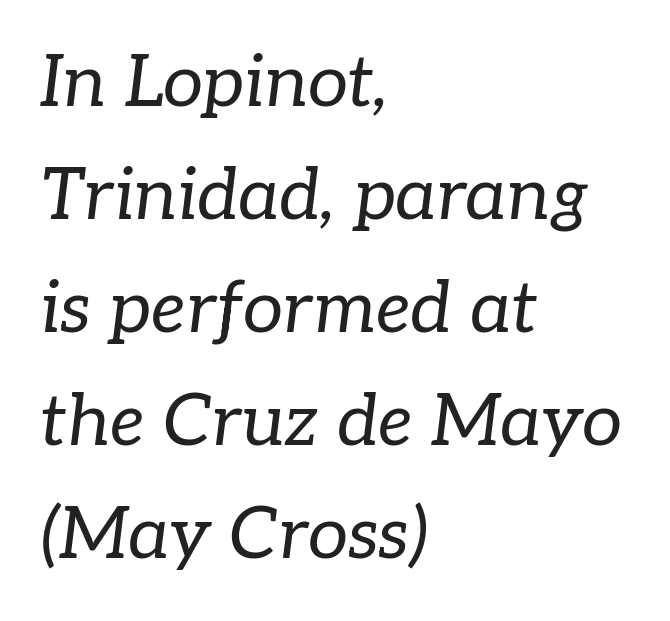
You could not count columns in this text — the font is proportionally spaced. Every row of glyphs begins at an identical x-position on the left. Inter-character spacing is left at the font's built-in metrics. If you drew a line through each stem, it would be angled.
